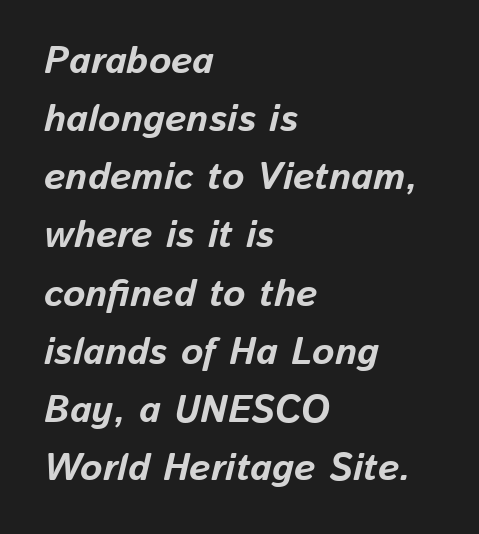
Q: Is the text bold? A: Yes.
Q: Is the text italic (slanted)? A: Yes, it leans right by about 13 degrees.
Q: Is the text underlined? A: No.
Q: How is the paragraph aligned? A: Left-aligned.
Q: Is the spacing between letters normal or unusually wide? A: Normal.
Q: Is the spacing between lines tight, normal or loose? A: Normal.
Q: Width (condensed, normal, or wide)? A: Normal.
Q: Stroke contrast? A: Low.
Q: x-height? A: Medium.
Q: Monospaced? A: No.
